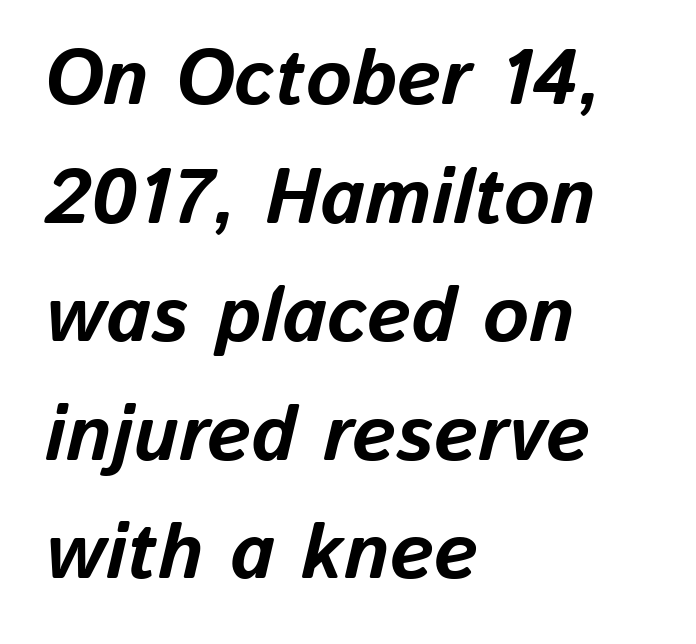
The image shows 78 px bold type, italic (leaning right); set left-aligned, normal line spacing (1.52x), normal letter spacing, not underlined; low stroke contrast and a medium x-height.
